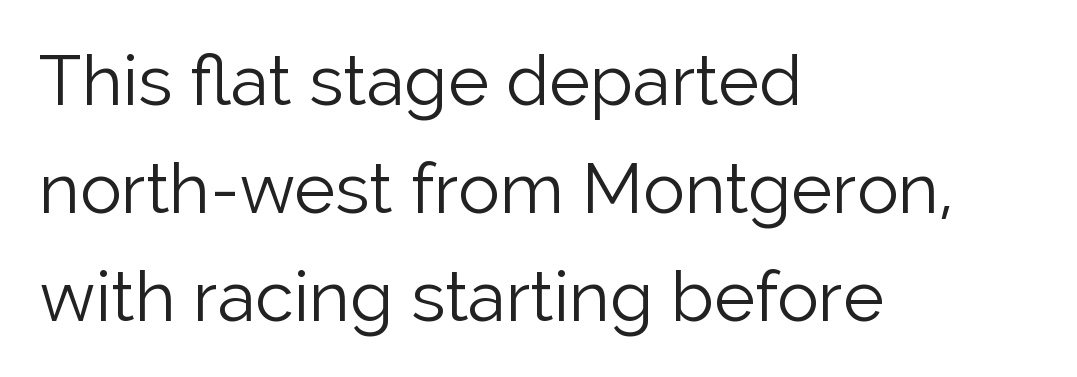
Q: Is the text bold? A: No.
Q: Is the text italic (slanted)? A: No, it is upright.
Q: Is the typeface a serif or a sans-serif typeface? A: Sans-serif.
Q: Is the text underlined? A: No.
Q: How is the paragraph aligned? A: Left-aligned.
Q: Is the spacing between letters normal or unusually wide? A: Normal.
Q: Is the spacing between lines tight, normal or loose? A: Normal.
Q: Width (condensed, normal, or wide)? A: Normal.
Q: Stroke contrast? A: Low.
Q: x-height? A: Medium.
Q: Monospaced? A: No.
